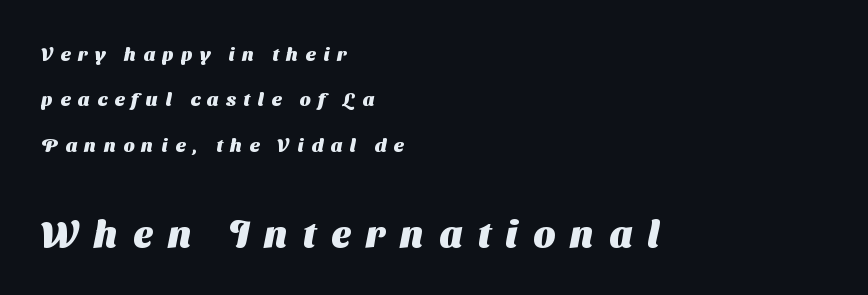
Q: Is the text bold? A: Yes.
Q: Is the typeface a serif or a sans-serif typeface? A: Sans-serif.
Q: Is the text underlined? A: No.
Q: How is the paragraph aligned? A: Left-aligned.
Q: Is the spacing between letters normal or unusually wide? A: Unusually wide.
Q: Is the spacing between lines tight, normal or loose? A: Loose.
Q: Which block of text is set in a larger size, the first (top) or the second (bottom)? A: The second (bottom) one.
Q: Width (condensed, normal, or wide)? A: Normal.
Q: Stroke contrast? A: Medium.
Q: x-height? A: Medium.
Q: Monospaced? A: No.
